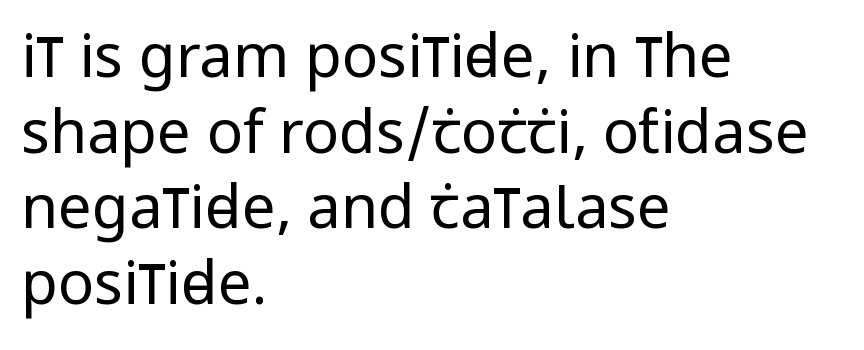
Beneath every word, the page is bare. Nothing heavy about these letters — not bold at all. Is the letter spacing exaggerated? No — it looks like the ordinary default. Does the leading feel generous? No, just average.
